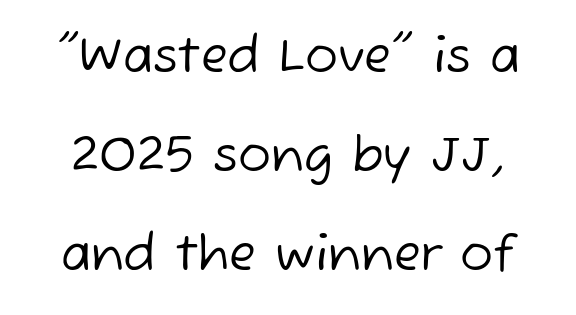
The image shows 49 px regular-weight sans-serif type; set loose line spacing (2.02x), normal letter spacing, not underlined; low stroke contrast and a medium x-height.
